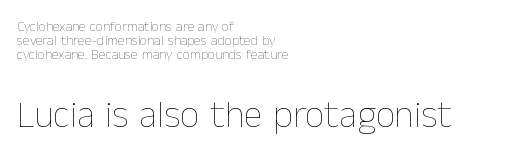
{"italic": "no", "bold": "no", "weight": "thin", "width": "normal", "stroke_contrast": "low", "x_height": "medium", "monospaced": "no", "underline": "no", "align": "left", "line_spacing": "tight", "line_spacing_ratio": 1.0, "letter_spacing": "normal", "letter_spacing_em": 0.0, "larger_block": "second", "size_ratio": 2.71, "glyph_px": 38}
